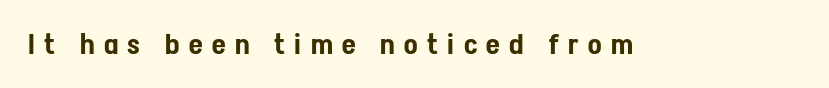
Any mark beneath the type? The region is blank. The horizontal fit of the characters is loose and conspicuously gappy. This sample uses a sans-serif face. You could not count columns in this text — the font is proportionally spaced.
